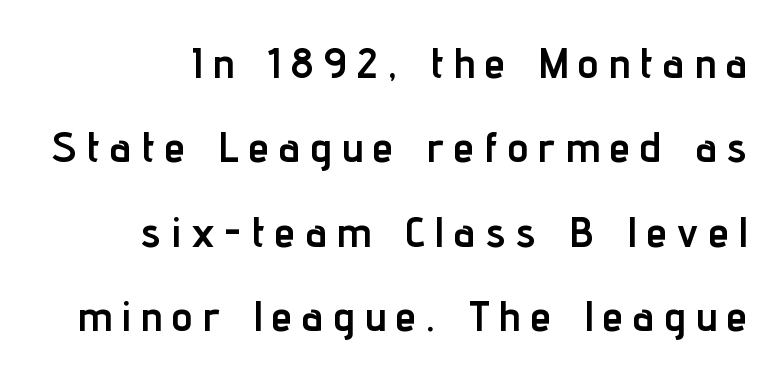
The strokes are fattened all the way to bold. Loosely led — the rows are spread out. Nope, no serifs anywhere on these letters. Posture: vertical.
